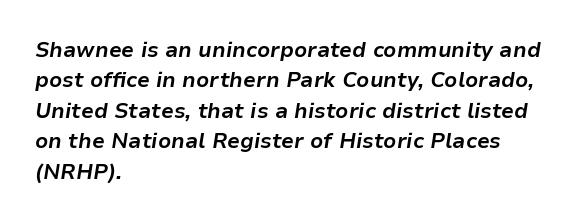
Q: Is the text bold? A: Yes.
Q: Is the text italic (slanted)? A: Yes, it leans right by about 9 degrees.
Q: Is the text underlined? A: No.
Q: How is the paragraph aligned? A: Left-aligned.
Q: Is the spacing between letters normal or unusually wide? A: Normal.
Q: Is the spacing between lines tight, normal or loose? A: Normal.
